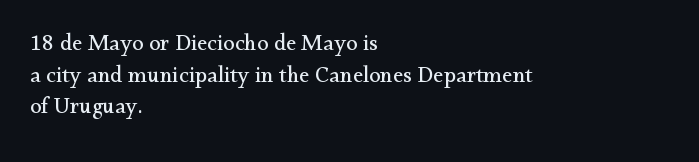
{"italic": "no", "bold": "no", "underline": "no", "align": "left", "line_spacing": "normal", "line_spacing_ratio": 1.38, "letter_spacing": "normal", "letter_spacing_em": 0.0, "glyph_px": 23}
